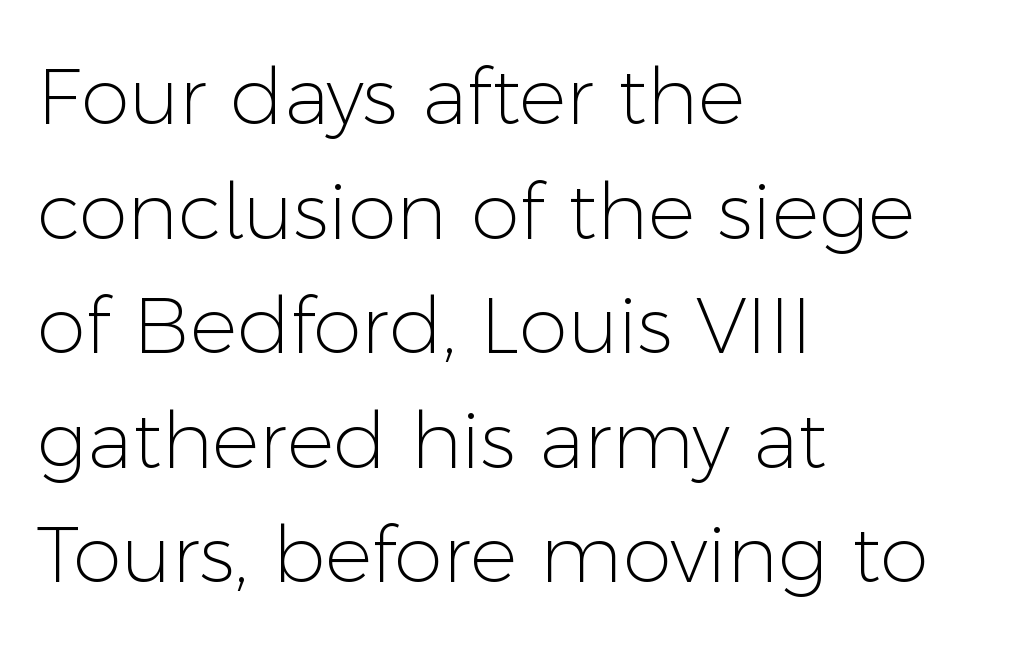
The image shows 79 px light sans-serif type, upright; set left-aligned, normal line spacing (1.45x), normal letter spacing, not underlined; low stroke contrast and a medium x-height.
